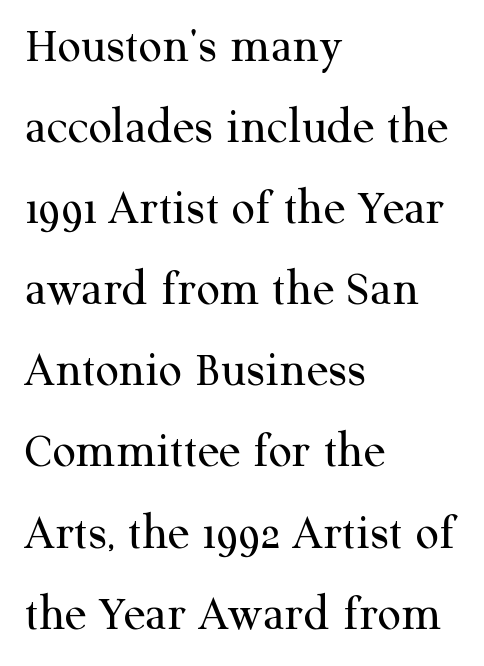
The image shows 51 px regular-weight serif type, upright; set left-aligned, normal line spacing (1.59x), normal letter spacing, not underlined; medium stroke contrast and a medium x-height.
